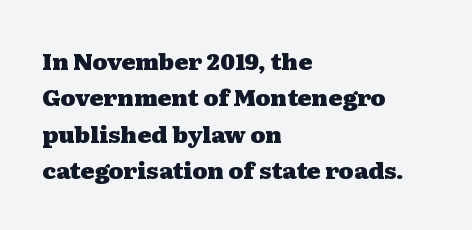
The image shows 23 px bold type, upright; set left-aligned, normal line spacing (1.58x), normal letter spacing, not underlined.
